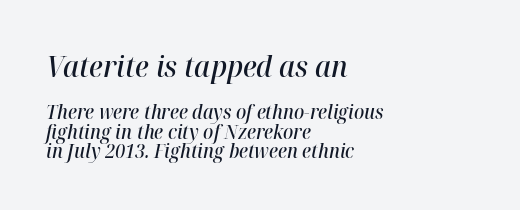
Q: Is the text bold? A: Semi-bold.
Q: Is the text italic (slanted)? A: Yes, it leans right by about 12 degrees.
Q: Is the text underlined? A: No.
Q: How is the paragraph aligned? A: Left-aligned.
Q: Is the spacing between letters normal or unusually wide? A: Normal.
Q: Is the spacing between lines tight, normal or loose? A: Tight.
Q: Which block of text is set in a larger size, the first (top) or the second (bottom)? A: The first (top) one.
Q: Width (condensed, normal, or wide)? A: Normal.
Q: Stroke contrast? A: High.
Q: x-height? A: Medium.
Q: Monospaced? A: No.
